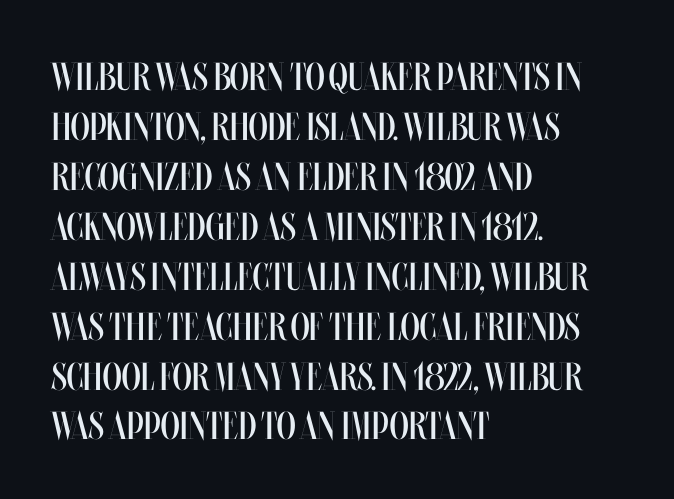
Horizontal alignment here is leftward, the default for most running prose. The rendering uses natural spacing where letterforms have individual widths. The designer left line spacing at the default. Every character sits straight up, as roman type does. The passage shown is not bold in any degree. Observe the ordinary spacing: letters are neighbours, not strangers.
